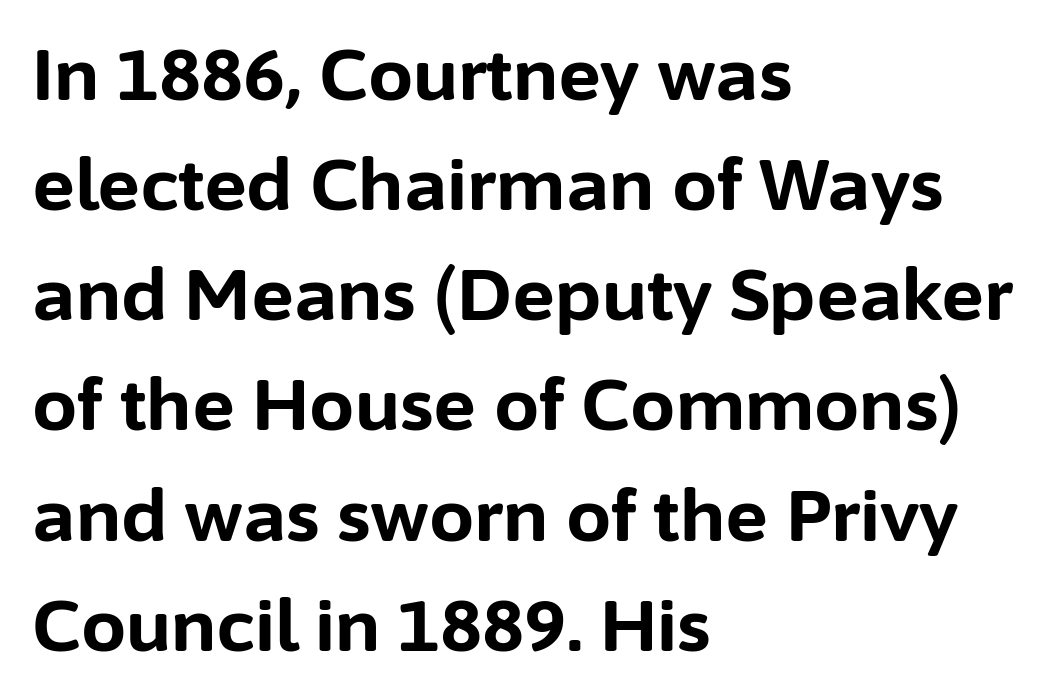
The image shows 72 px bold sans-serif type, upright; set left-aligned, normal line spacing (1.53x), normal letter spacing, not underlined; low stroke contrast and a medium x-height.
